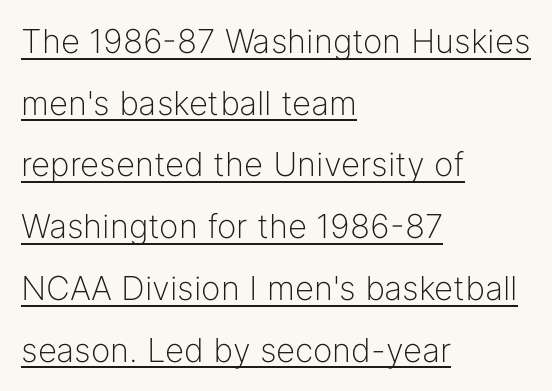
Q: Is the text bold? A: No.
Q: Is the text italic (slanted)? A: No, it is upright.
Q: Is the typeface a serif or a sans-serif typeface? A: Sans-serif.
Q: Is the text underlined? A: Yes.
Q: How is the paragraph aligned? A: Left-aligned.
Q: Is the spacing between letters normal or unusually wide? A: Normal.
Q: Width (condensed, normal, or wide)? A: Normal.
Q: Stroke contrast? A: Low.
Q: x-height? A: Medium.
Q: Monospaced? A: No.
